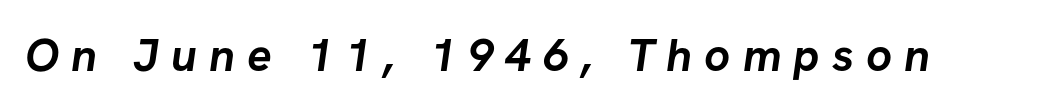
The image shows 46 px semibold sans-serif type; set unusually wide letter spacing (+0.26 em), not underlined; low stroke contrast and a medium x-height.
